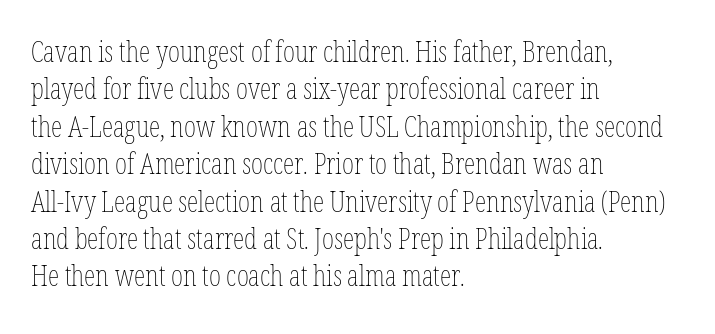
The image shows 29 px thin, condensed type, upright; set left-aligned, normal line spacing (1.29x), normal letter spacing, not underlined; low stroke contrast and a medium x-height.
